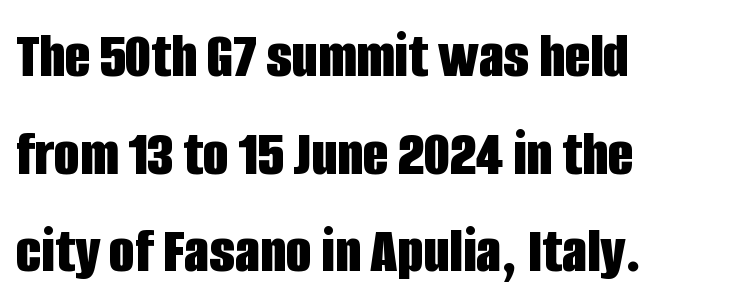
{"serif": "no", "italic": "no", "bold": "yes", "weight": "bold", "width": "condensed", "stroke_contrast": "low", "x_height": "large", "monospaced": "no", "underline": "no", "align": "left", "line_spacing": "normal", "line_spacing_ratio": 1.48, "letter_spacing": "normal", "letter_spacing_em": 0.0, "glyph_px": 66}
